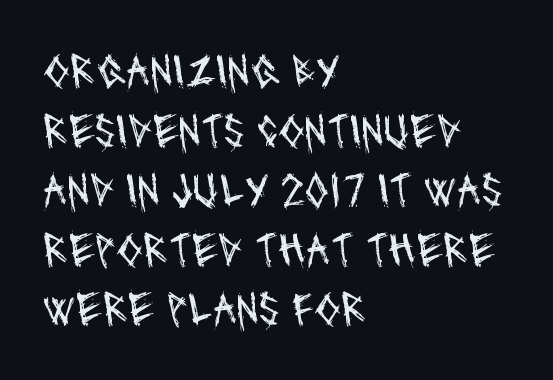
Q: Is the text bold? A: No.
Q: Is the typeface a serif or a sans-serif typeface? A: Sans-serif.
Q: Is the text underlined? A: No.
Q: How is the paragraph aligned? A: Left-aligned.
Q: Is the spacing between letters normal or unusually wide? A: Normal.
Q: Width (condensed, normal, or wide)? A: Condensed.
Q: Stroke contrast? A: Medium.
Q: x-height? A: Large.
Q: Monospaced? A: No.
